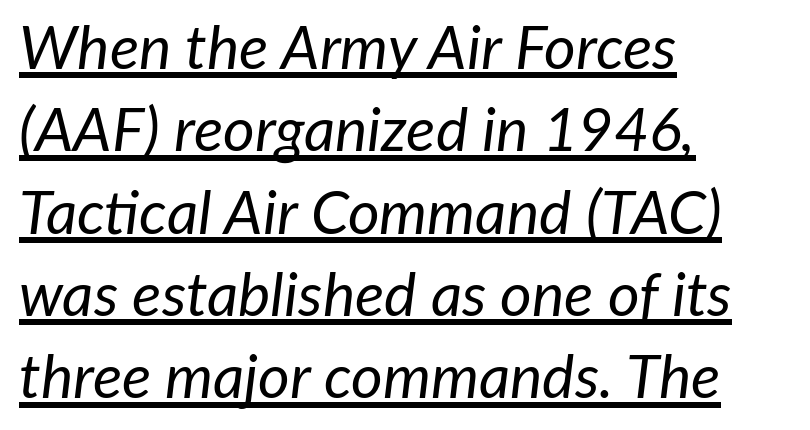
{"italic": "yes", "lean": "right", "slant_degrees": 7, "bold": "no", "weight": "regular", "width": "normal", "stroke_contrast": "low", "x_height": "medium", "monospaced": "no", "underline": "yes", "align": "left", "line_spacing": "normal", "line_spacing_ratio": 1.35, "letter_spacing": "normal", "letter_spacing_em": 0.0, "glyph_px": 61}
